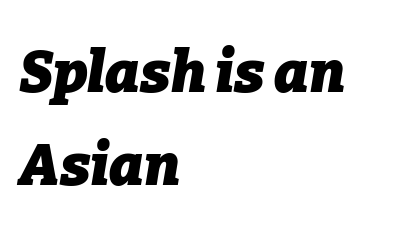
The area under the type is left untouched. Honestly, the row spacing looks completely unremarkable. The type is set solid horizontally, with unmodified tracking. These lines are rendered in a variable-pitch font. An italicized treatment has been applied to the whole sample. The letters are bold, with thick, heavy strokes.
